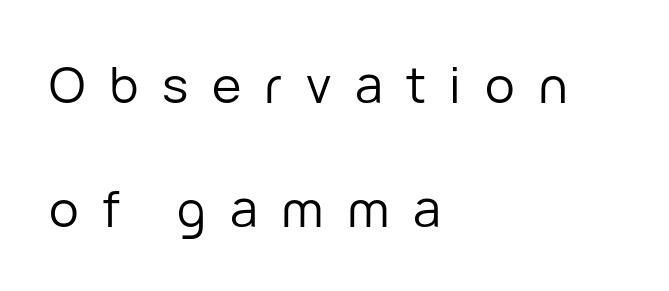
Leading: increased. Letters have the restrained weight of plain body copy at most. No feet cap the strokes, marking this as sans-serif type. Letters rest on an invisible, unmarked baseline. The paragraph has a hard left edge and a soft right edge. Short note: letters widely spaced.
